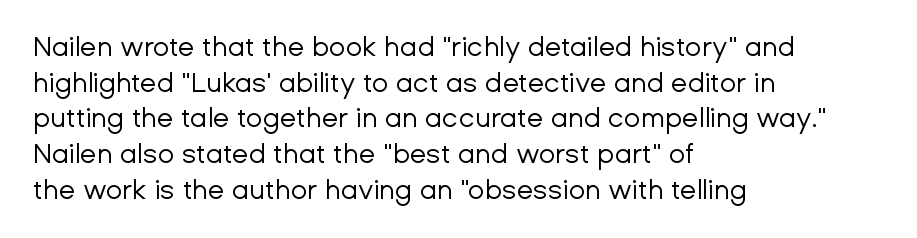
The image shows 27 px text type, upright; set left-aligned, normal line spacing (1.32x), normal letter spacing, not underlined.
